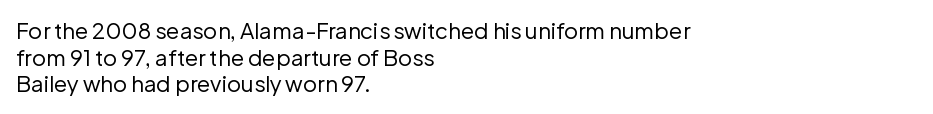
Q: Is the text bold? A: No.
Q: Is the text italic (slanted)? A: No, it is upright.
Q: Is the text underlined? A: No.
Q: How is the paragraph aligned? A: Left-aligned.
Q: Is the spacing between letters normal or unusually wide? A: Normal.
